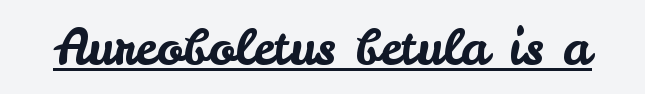
Q: Is the text italic (slanted)? A: Yes.
Q: Is the typeface a serif or a sans-serif typeface? A: Sans-serif.
Q: Is the text underlined? A: Yes.
Q: Is the spacing between letters normal or unusually wide? A: Normal.
Q: Width (condensed, normal, or wide)? A: Normal.
Q: Stroke contrast? A: Low.
Q: x-height? A: Small.
Q: Monospaced? A: No.
